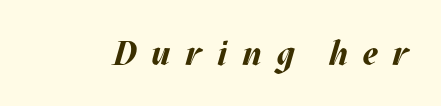
In terms of letterspacing, this is a distinctly airy, spread setting. Character widths vary here, with narrow letters taking less room than wide ones. Bare-footed words on every line. Its strokes are broad and dark, the hallmark of bold type. Does the lettering tilt? It does — this is italic.
